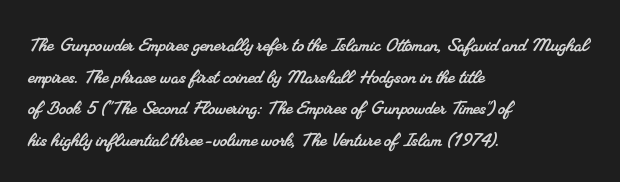
Q: Is the text underlined? A: No.
Q: How is the paragraph aligned? A: Left-aligned.
Q: Is the spacing between letters normal or unusually wide? A: Normal.
Q: Is the spacing between lines tight, normal or loose? A: Normal.
